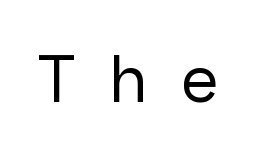
{"serif": "no", "italic": "no", "width": "normal", "stroke_contrast": "low", "x_height": "medium", "underline": "no", "letter_spacing": "wide", "letter_spacing_em": 0.5, "glyph_px": 66}
